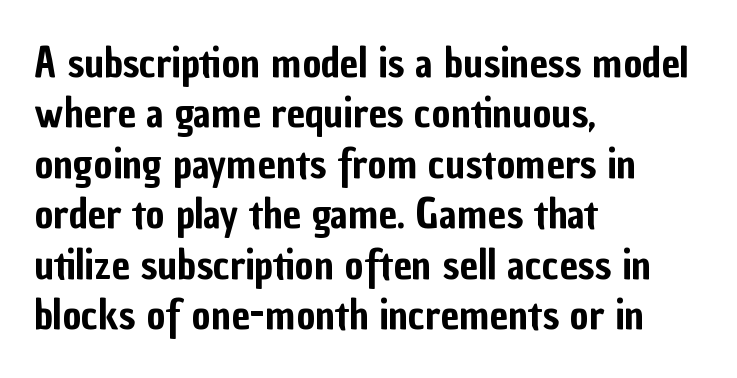
The passage shown is not underscored anywhere. The rendering uses natural spacing where letterforms have individual widths. A sans-serif font was chosen for this passage. Look at the tracking — it's just the regular setting, nothing added.
